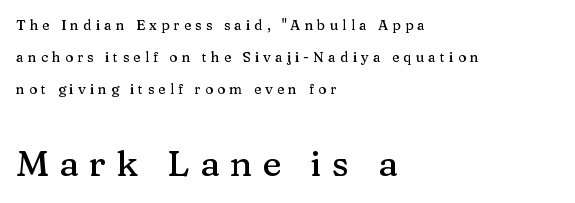
The designer went with a serif here, giving each stem small feet. Short and long lines alike share a common starting point at left. Just letters on the line, the space beneath them empty. The face used here is rendered with a markedly widened letterfit.
